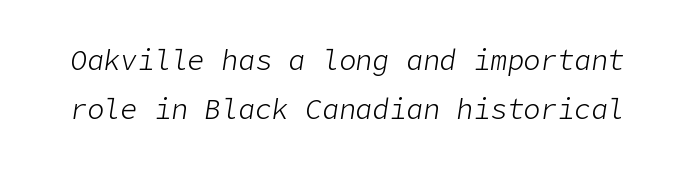
Is the letter spacing exaggerated? No — it looks like the ordinary default. Unbolded letterforms with no extra heft. Emphasis-style slanted type is in use. The words here are not underlined.
